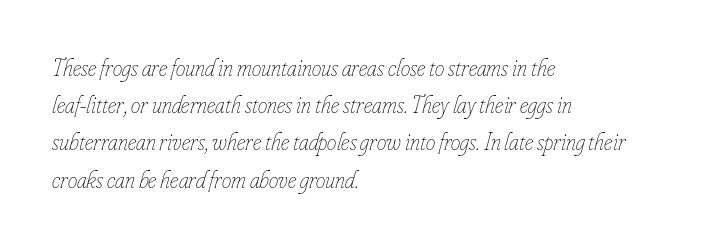
It's the slanting kind of type. Does the copy run flush right? No — it runs flush left. Line spacing here is normal. Weight: in the light-to-regular range. Lines of text with bare space underneath. The tracking reads as untouched default to a designer's eye.
